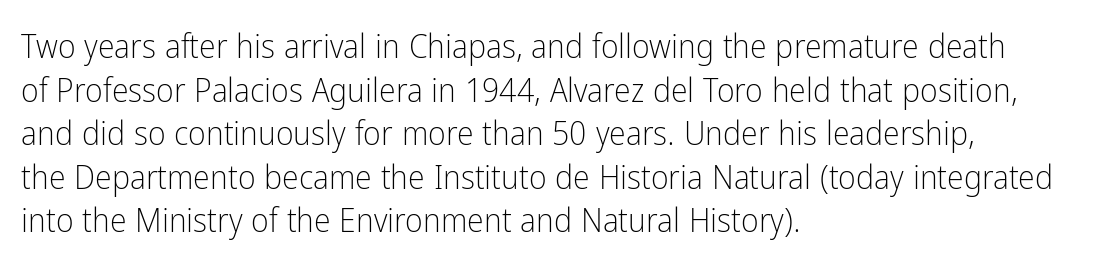
The words here are not underlined. Classification — sans serif. This sample has the flowing, uneven cadence of proportional lettering. Summary of vertical rhythm: regular, with standard interline spacing. You could call the tracking neutral — neither tight nor loose.
